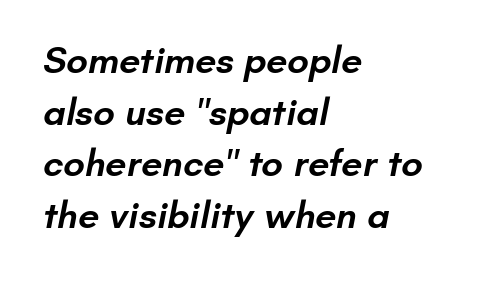
Q: Is the text bold? A: Semi-bold.
Q: Is the typeface a serif or a sans-serif typeface? A: Sans-serif.
Q: Is the text underlined? A: No.
Q: How is the paragraph aligned? A: Left-aligned.
Q: Is the spacing between letters normal or unusually wide? A: Normal.
Q: Is the spacing between lines tight, normal or loose? A: Normal.
Q: Width (condensed, normal, or wide)? A: Normal.
Q: Stroke contrast? A: Low.
Q: x-height? A: Small.
Q: Monospaced? A: No.
